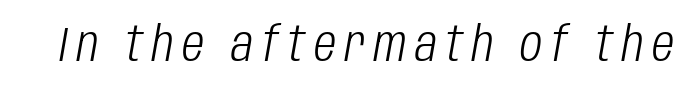
The space directly below the letters is spotless. These lines are rendered in a variable-pitch font. The face looks like a standard text weight, possibly lighter. The glyphs look as if they've been sheared to an angle.
